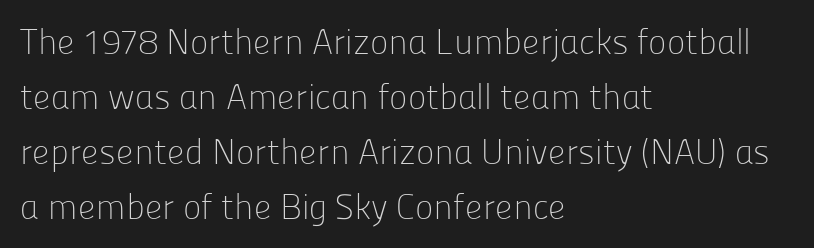
The characters display no serif detailing; their extremities are plain. Default kerning and tracking; the words read as compact shapes. The specimen reads as upright at a glance. The compositor pushed each line to the left boundary. Regarding leading, the lines here are spaced in the standard way. This reads as an unemphasized weight, regular at the heaviest.
